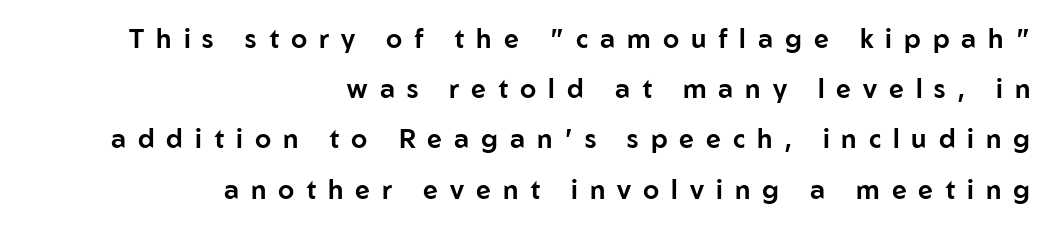
Q: Is the text italic (slanted)? A: No, it is upright.
Q: Is the text underlined? A: No.
Q: How is the paragraph aligned? A: Right-aligned.
Q: Is the spacing between letters normal or unusually wide? A: Unusually wide.
Q: Is the spacing between lines tight, normal or loose? A: Loose.
